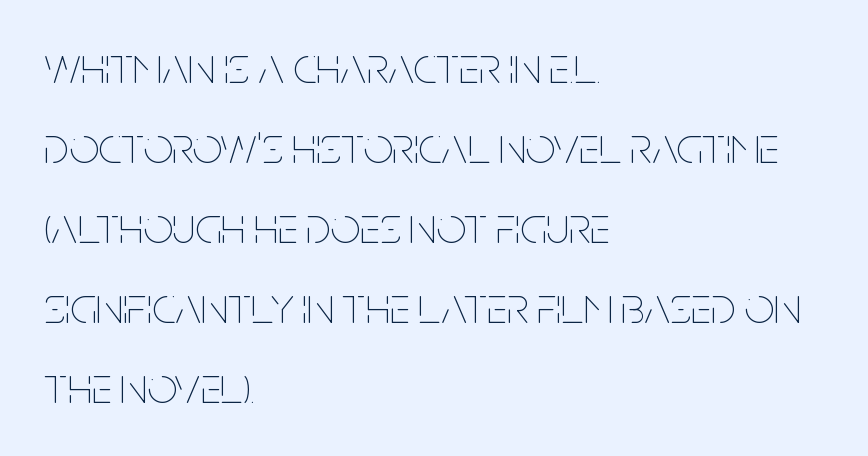
Looks like regular typesetting: each glyph gets only the width it needs. The passage shown has conventional tracking throughout. Vertically, the passage feels balanced, rows spaced as you'd expect. Is the block centered? No — it sits flush against the left margin. No heavy texture on the line: the type isn't bold.
